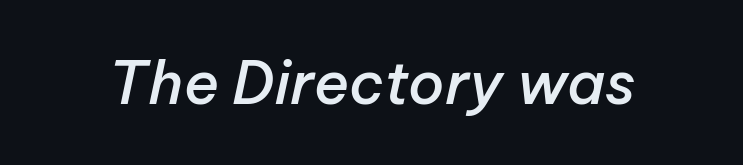
The image shows 59 px semibold type, italic (leaning right); set normal letter spacing, not underlined; low stroke contrast and a medium x-height.
